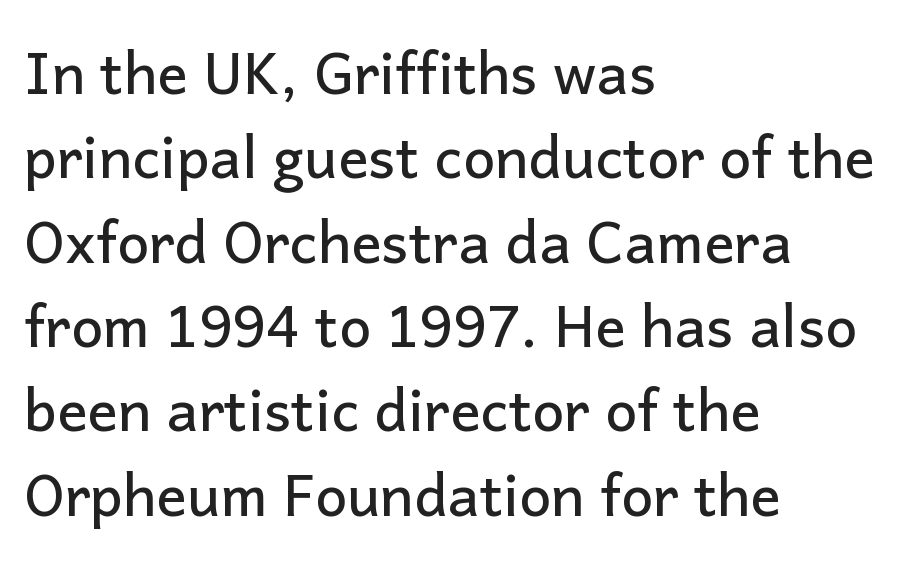
The image shows 57 px sans-serif type, upright; set left-aligned, normal line spacing (1.48x), normal letter spacing, not underlined; low stroke contrast and a medium x-height.
